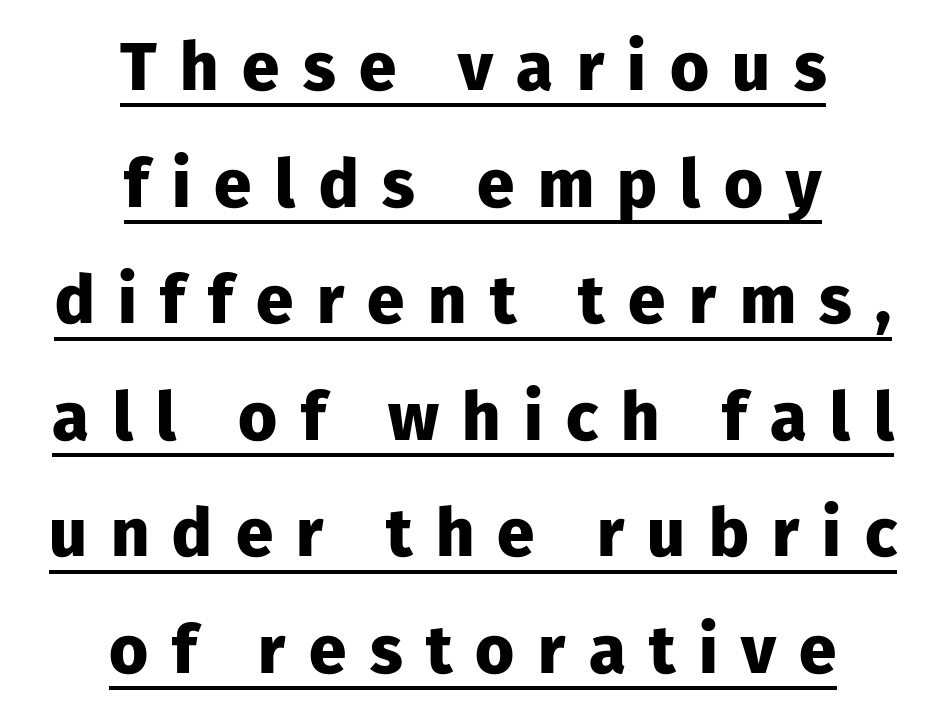
Q: Is the text bold? A: Yes.
Q: Is the text italic (slanted)? A: No, it is upright.
Q: Is the typeface a serif or a sans-serif typeface? A: Sans-serif.
Q: Is the text underlined? A: Yes.
Q: How is the paragraph aligned? A: Centered.
Q: Is the spacing between letters normal or unusually wide? A: Unusually wide.
Q: Width (condensed, normal, or wide)? A: Normal.
Q: Stroke contrast? A: Low.
Q: x-height? A: Medium.
Q: Monospaced? A: No.
